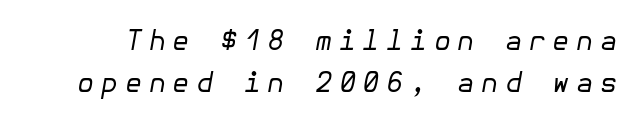
The image shows 28 px regular-weight type, italic (leaning right); set normal line spacing (1.49x), unusually wide letter spacing (+0.23 em), not underlined; low stroke contrast and a medium x-height.
